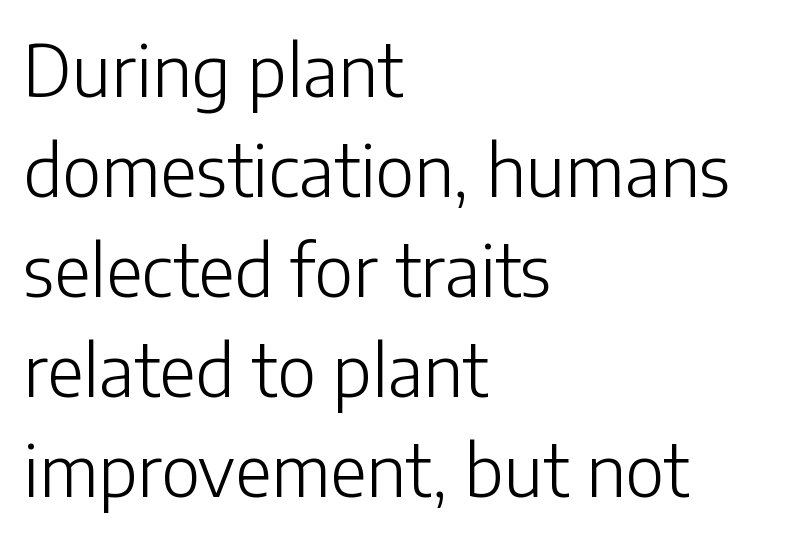
Q: Is the text bold? A: No.
Q: Is the text italic (slanted)? A: No, it is upright.
Q: Is the typeface a serif or a sans-serif typeface? A: Sans-serif.
Q: Is the text underlined? A: No.
Q: How is the paragraph aligned? A: Left-aligned.
Q: Is the spacing between letters normal or unusually wide? A: Normal.
Q: Is the spacing between lines tight, normal or loose? A: Normal.
Q: Width (condensed, normal, or wide)? A: Normal.
Q: Stroke contrast? A: Low.
Q: x-height? A: Medium.
Q: Monospaced? A: No.
